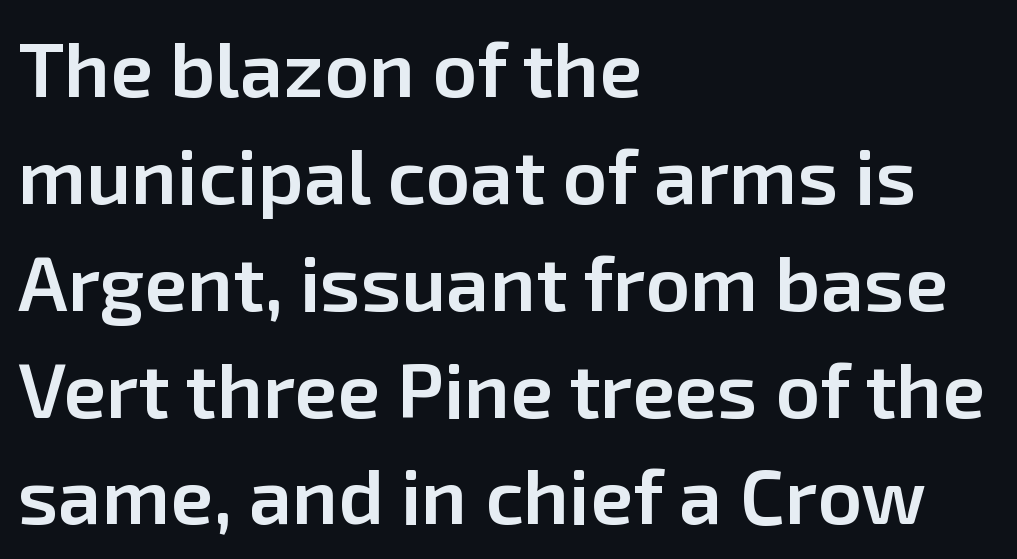
Q: Is the text bold? A: Semi-bold.
Q: Is the text italic (slanted)? A: No, it is upright.
Q: Is the typeface a serif or a sans-serif typeface? A: Sans-serif.
Q: Is the text underlined? A: No.
Q: How is the paragraph aligned? A: Left-aligned.
Q: Is the spacing between letters normal or unusually wide? A: Normal.
Q: Is the spacing between lines tight, normal or loose? A: Normal.
Q: Width (condensed, normal, or wide)? A: Normal.
Q: Stroke contrast? A: Low.
Q: x-height? A: Medium.
Q: Monospaced? A: No.
